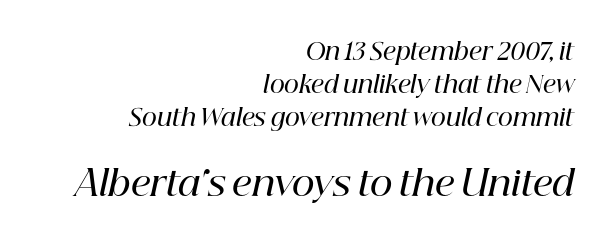
{"serif": "yes", "italic": "yes", "lean": "right", "slant_degrees": 12, "bold": "semi", "weight": "semibold", "width": "normal", "stroke_contrast": "high", "x_height": "medium", "monospaced": "no", "underline": "no", "align": "right", "line_spacing": "normal", "line_spacing_ratio": 1.44, "letter_spacing": "normal", "letter_spacing_em": 0.0, "larger_block": "second", "size_ratio": 1.52, "glyph_px": 35}
